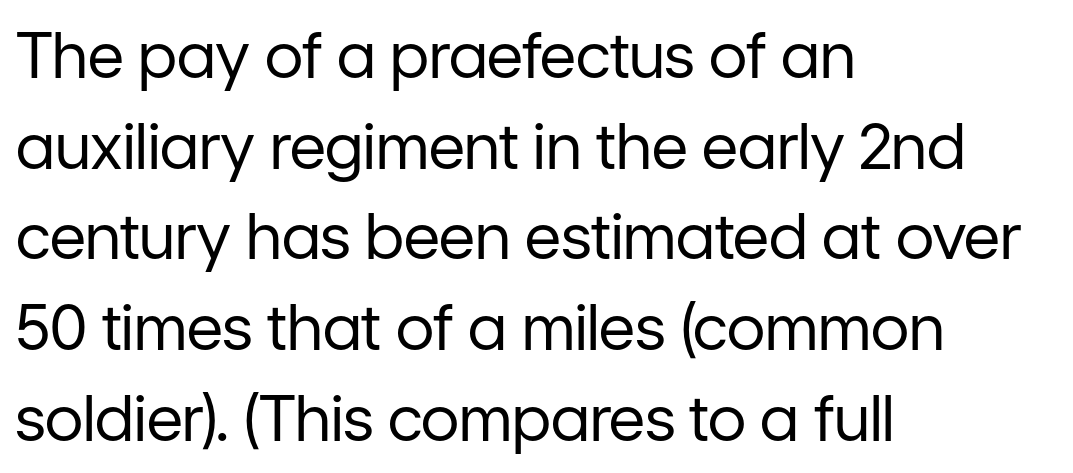
Proportional: the letters do not fall into vertical columns. These lines keep a tight, regular rhythm from letter to letter. Counters stay open thanks to moderate or lighter strokes. This sample is left-justified, so line endings fall wherever the words run out. Descender tails drop into unmarked territory.
